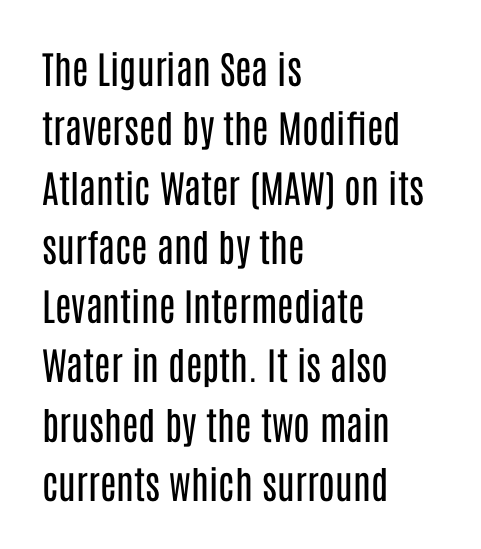
{"serif": "no", "italic": "no", "bold": "no", "weight": "regular", "width": "condensed", "stroke_contrast": "low", "x_height": "large", "monospaced": "no", "underline": "no", "align": "left", "line_spacing": "normal", "line_spacing_ratio": 1.56, "letter_spacing": "normal", "letter_spacing_em": 0.0, "glyph_px": 38}
